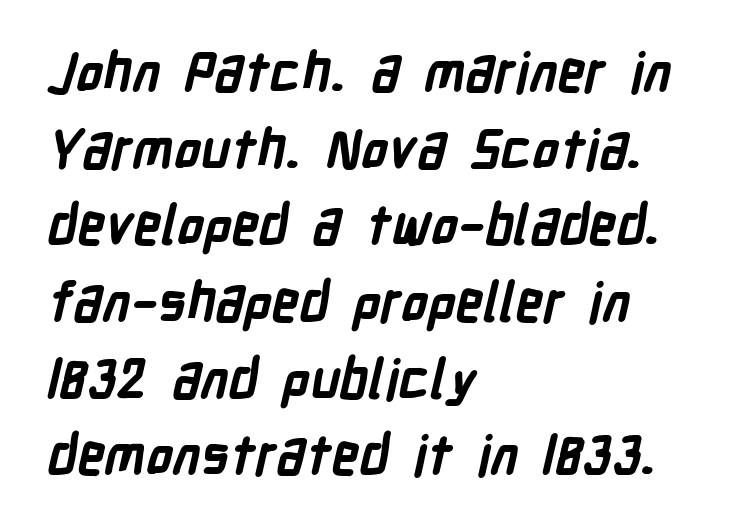
Q: Is the text bold? A: Yes.
Q: Is the typeface a serif or a sans-serif typeface? A: Sans-serif.
Q: Is the text underlined? A: No.
Q: How is the paragraph aligned? A: Left-aligned.
Q: Is the spacing between letters normal or unusually wide? A: Normal.
Q: Is the spacing between lines tight, normal or loose? A: Normal.
Q: Width (condensed, normal, or wide)? A: Condensed.
Q: Stroke contrast? A: Low.
Q: x-height? A: Medium.
Q: Monospaced? A: No.
